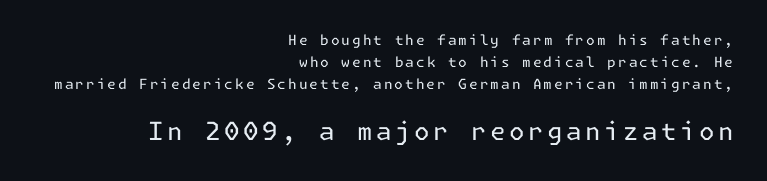
Notice how the stems are strictly vertical — no italics here. The designer left line spacing at the default. Quick note: underline off. Right-aligned paragraph, ragged on the left.
